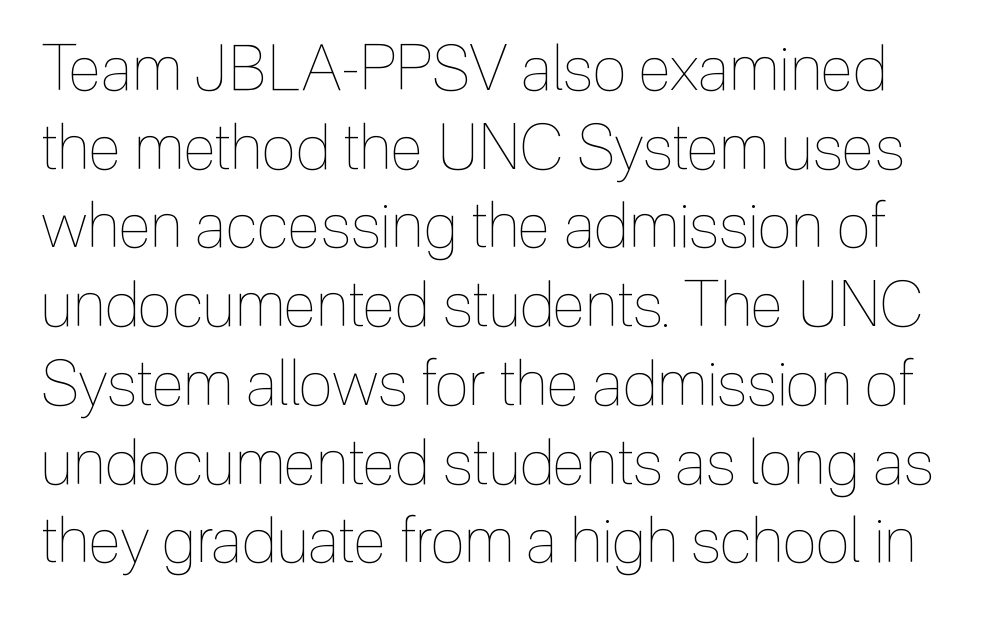
The image shows 63 px thin, condensed type, upright; set normal line spacing (1.25x), normal letter spacing, not underlined; a medium x-height.
